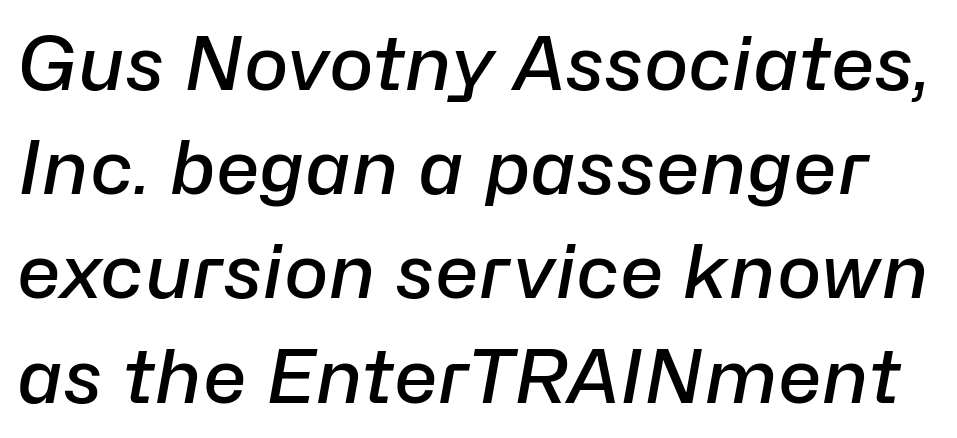
Underline: absent. Leading matches the norm, producing a regular column. Stems and bowls a touch heavier than normal — semibold. The letters sit at their default tracking, neither squeezed nor spread. Spacing verdict: proportional, widths tailored to each character.
